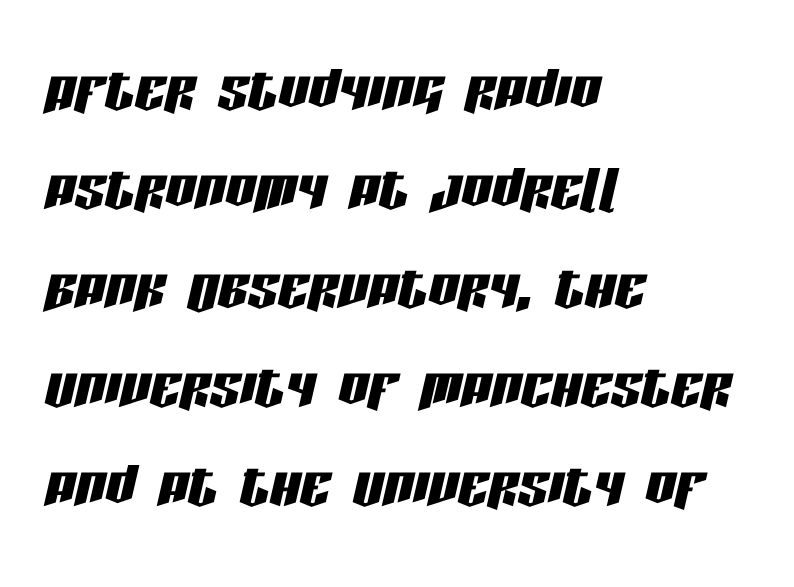
The image shows 75 px condensed type, italic (leaning right); set left-aligned, normal line spacing (1.32x), normal letter spacing, not underlined; low stroke contrast and a large x-height.
